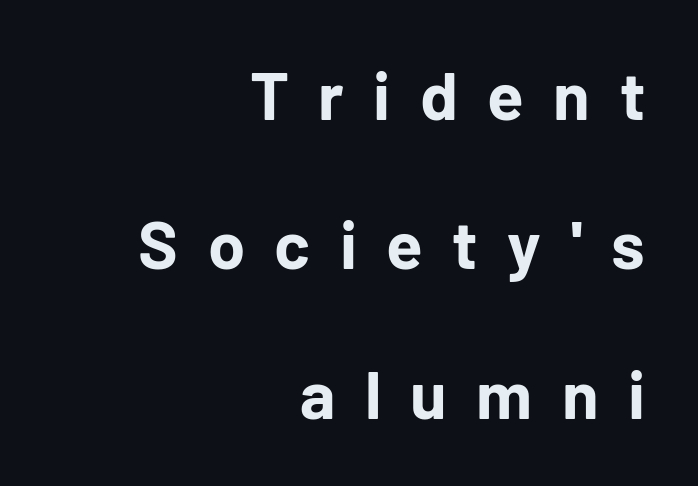
The image shows 67 px bold sans-serif type, upright; set right-aligned, loose line spacing (2.23x), unusually wide letter spacing (+0.44 em), not underlined; low stroke contrast and a medium x-height.
